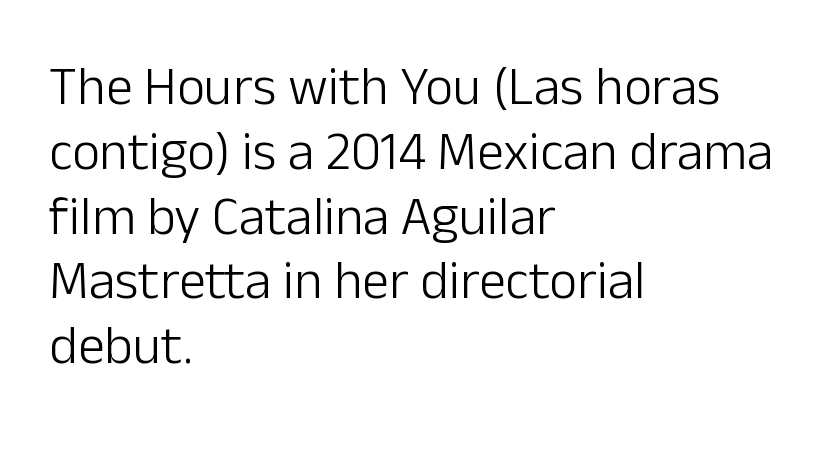
{"serif": "no", "italic": "no", "bold": "no", "weight": "light", "width": "normal", "stroke_contrast": "low", "x_height": "medium", "monospaced": "no", "underline": "no", "align": "left", "line_spacing_ratio": 1.2, "letter_spacing": "normal", "letter_spacing_em": 0.0, "glyph_px": 54}
